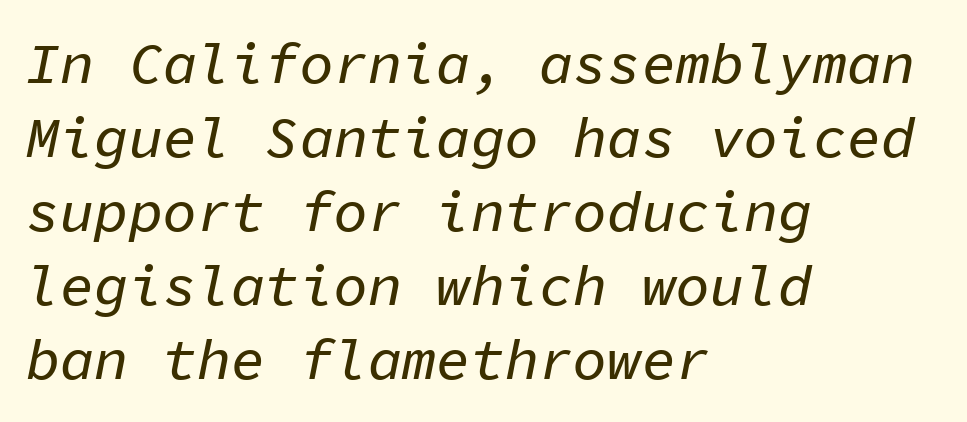
{"italic": "yes", "lean": "right", "slant_degrees": 11, "width": "normal", "stroke_contrast": "low", "x_height": "medium", "monospaced": "yes", "underline": "no", "align": "left", "line_spacing": "normal", "line_spacing_ratio": 1.3, "letter_spacing": "normal", "letter_spacing_em": 0.0, "glyph_px": 57}
